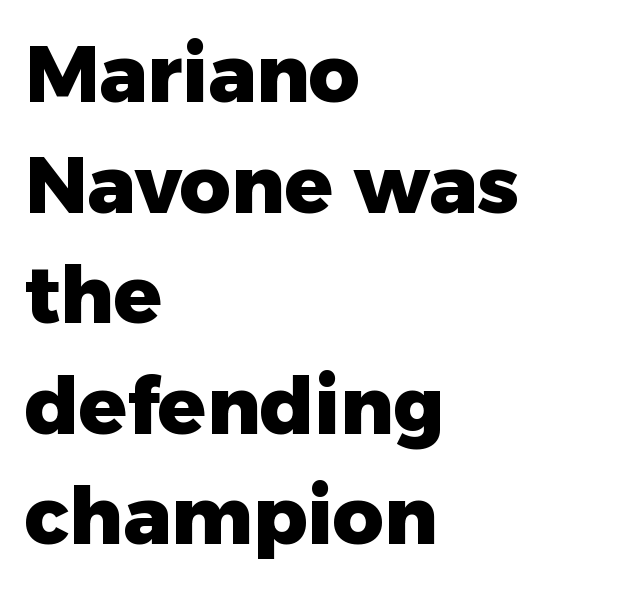
The image shows 79 px heavy sans-serif type, upright; set left-aligned, normal line spacing (1.4x), normal letter spacing, not underlined; low stroke contrast and a medium x-height.
